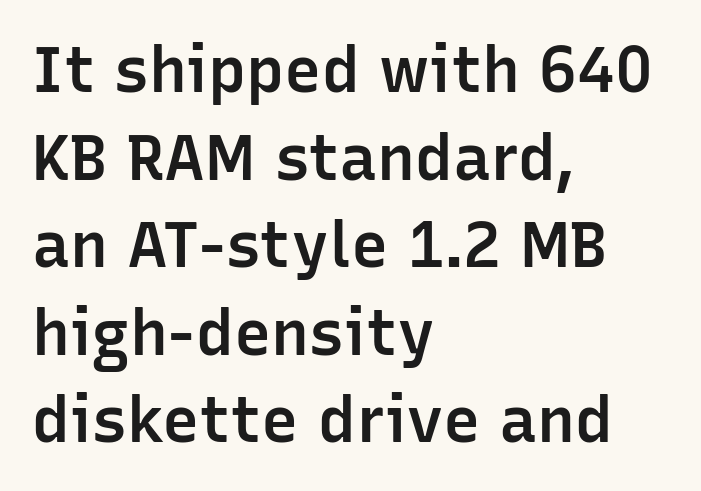
A typesetter would call this zero additional tracking. Line starts are locked; line ends wander. Does the type have serifs? No, each stem ends abruptly. Do the characters align in a grid? No, the font is proportional.
